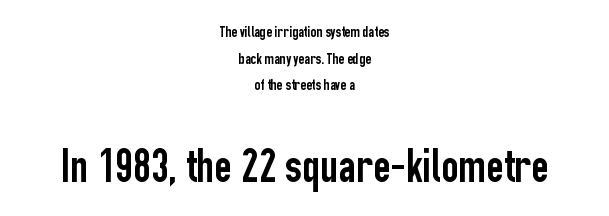
Letters rest on an invisible, unmarked baseline. Character widths vary here, with narrow letters taking less room than wide ones. The characters display no serif detailing; their extremities are plain. This layout puts the modest block above and the oversized block below. In CSS terms this would be text-align: center. You could call the tracking neutral — neither tight nor loose.
